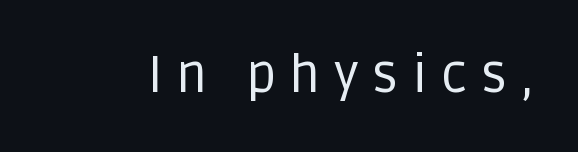
Unmarked baselines from the first word to the last. The font's upright variant was chosen for this text. Between one letter and the next there's a generous, obvious gap. Bold? No — there's no thickening of the strokes. Think of a printed novel: that variable character pitch is what you see here.
